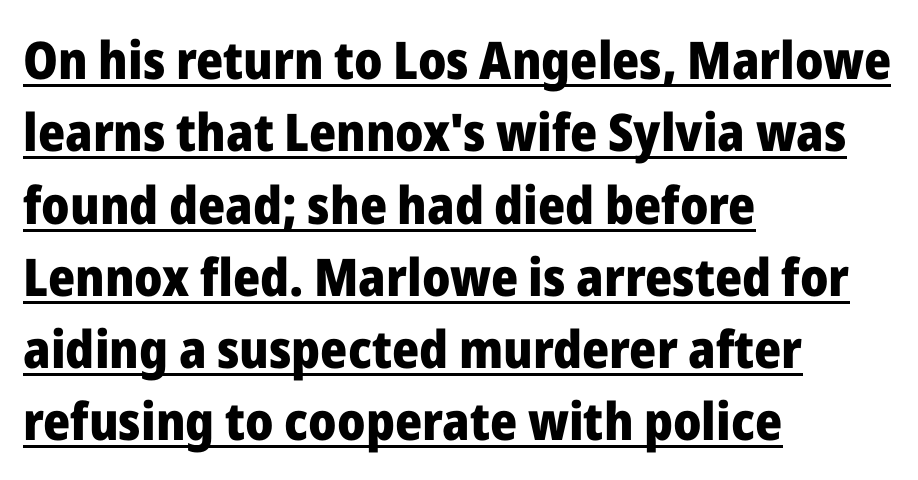
{"serif": "no", "italic": "no", "bold": "yes", "weight": "heavy", "width": "normal", "stroke_contrast": "low", "x_height": "medium", "monospaced": "no", "underline": "yes", "align": "left", "line_spacing": "normal", "line_spacing_ratio": 1.39, "letter_spacing": "normal", "letter_spacing_em": 0.0, "glyph_px": 52}
